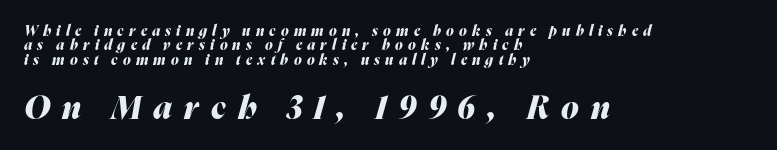
The image shows 32 px heavy type, italic (leaning right); set left-aligned, tight line spacing (1.03x), unusually wide letter spacing (+0.37 em), not underlined; the second (bottom) block is 2.29x larger; medium stroke contrast and a medium x-height.
